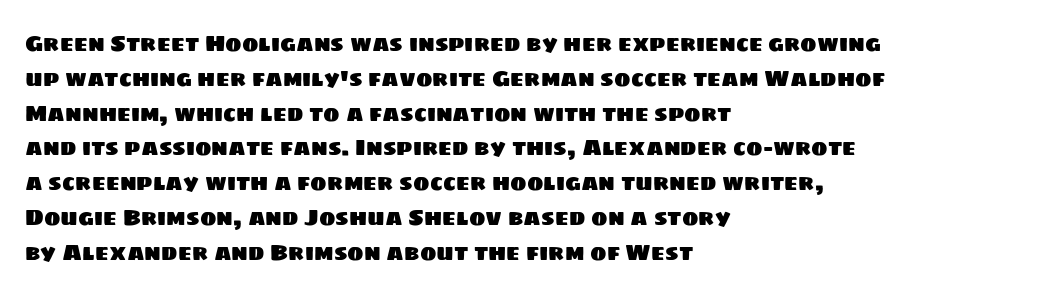
The image shows 22 px text type; set left-aligned, normal line spacing (1.58x), normal letter spacing, not underlined.
